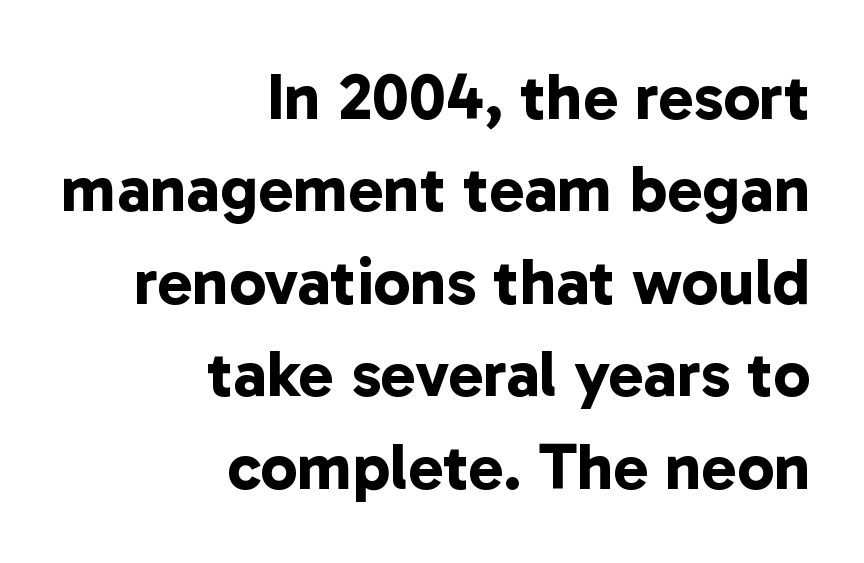
The image shows 66 px bold sans-serif type; set right-aligned, normal line spacing (1.4x), normal letter spacing, not underlined; low stroke contrast and a medium x-height.
